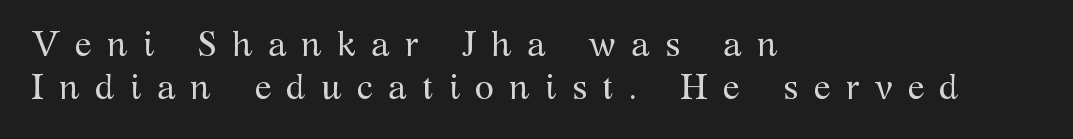
Q: Is the text bold? A: No.
Q: Is the text italic (slanted)? A: No, it is upright.
Q: Is the typeface a serif or a sans-serif typeface? A: Serif.
Q: Is the text underlined? A: No.
Q: How is the paragraph aligned? A: Left-aligned.
Q: Is the spacing between letters normal or unusually wide? A: Unusually wide.
Q: Width (condensed, normal, or wide)? A: Normal.
Q: Stroke contrast? A: Medium.
Q: x-height? A: Medium.
Q: Monospaced? A: No.
